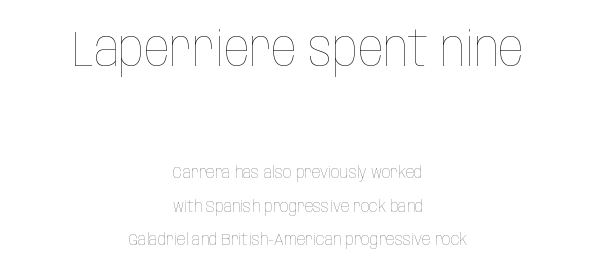
Rows of type keep a wide berth in the vertical direction. There is no visible air inserted between adjacent glyphs. The face used here is proportionally spaced, like ordinary book or web type. Character size in the leading block exceeds that of the trailing block. The compositor balanced each line on the midline. Ascenders rise straight up at ninety degrees.
